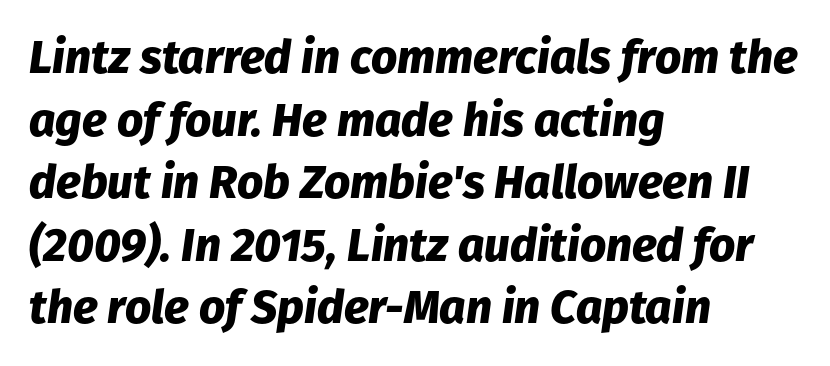
The image shows 46 px heavy type, italic (leaning right); set left-aligned, normal line spacing (1.36x), normal letter spacing, not underlined; low stroke contrast and a medium x-height.
